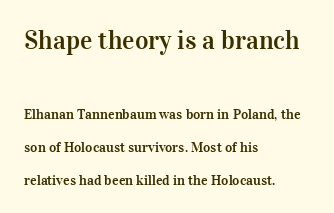
The font's upright variant was chosen for this text. Loosely led — the rows are spread out. Each word holds together tightly as a unit, with standard inter-letter gaps. These two chunks differ in scale, with the top chunk taking the larger measure. The foot of each line stays bare and open. Casual observation: everything's shoved over to the left.
